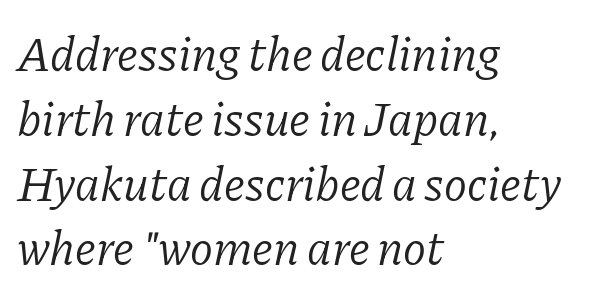
{"serif": "yes", "italic": "yes", "lean": "right", "slant_degrees": 11, "bold": "no", "weight": "light", "width": "normal", "stroke_contrast": "low", "x_height": "medium", "monospaced": "no", "underline": "no", "align": "left", "line_spacing": "normal", "line_spacing_ratio": 1.35, "letter_spacing": "normal", "letter_spacing_em": 0.0, "glyph_px": 48}
